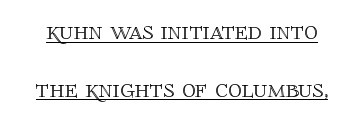
Q: Is the text italic (slanted)? A: No, it is upright.
Q: Is the text underlined? A: Yes.
Q: Is the spacing between letters normal or unusually wide? A: Normal.
Q: Is the spacing between lines tight, normal or loose? A: Loose.
